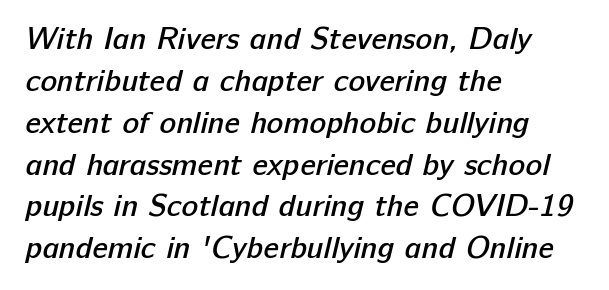
{"serif": "no", "bold": "semi", "weight": "semibold", "width": "normal", "stroke_contrast": "low", "x_height": "medium", "monospaced": "no", "underline": "no", "align": "left", "line_spacing": "normal", "line_spacing_ratio": 1.35, "letter_spacing": "normal", "letter_spacing_em": 0.0, "glyph_px": 31}
